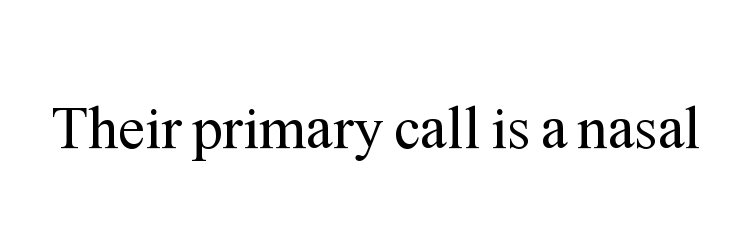
Q: Is the text bold? A: No.
Q: Is the text italic (slanted)? A: No, it is upright.
Q: Is the typeface a serif or a sans-serif typeface? A: Serif.
Q: Is the text underlined? A: No.
Q: Is the spacing between letters normal or unusually wide? A: Normal.
Q: Width (condensed, normal, or wide)? A: Normal.
Q: Stroke contrast? A: Medium.
Q: x-height? A: Medium.
Q: Monospaced? A: No.
